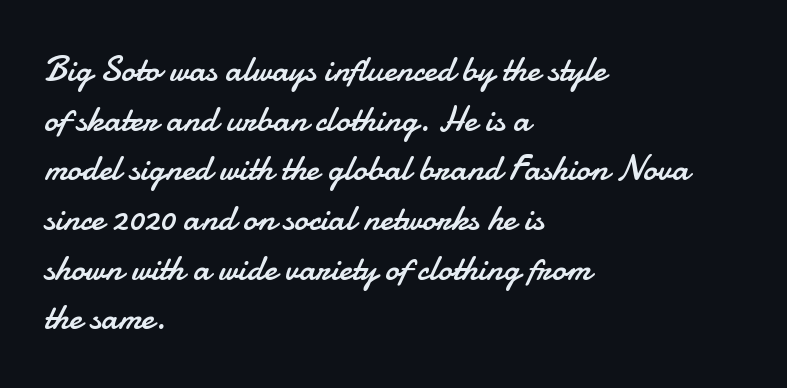
Q: Is the text bold? A: No.
Q: Is the text italic (slanted)? A: Yes.
Q: Is the typeface a serif or a sans-serif typeface? A: Sans-serif.
Q: Is the text underlined? A: No.
Q: How is the paragraph aligned? A: Left-aligned.
Q: Is the spacing between letters normal or unusually wide? A: Normal.
Q: Is the spacing between lines tight, normal or loose? A: Normal.
Q: Width (condensed, normal, or wide)? A: Normal.
Q: Stroke contrast? A: Low.
Q: x-height? A: Small.
Q: Monospaced? A: No.
